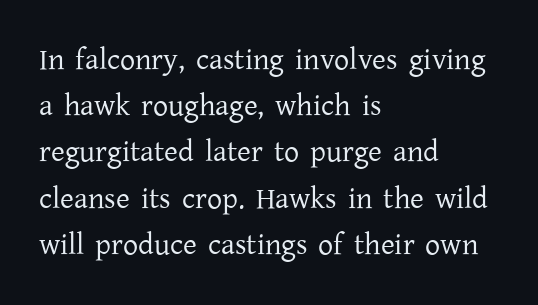
Reading down the column, the eye jumps a familiar distance to each next line. Vertical strokes here are truly vertical. Vertical stems look standard width or narrower in stroke. Notice how the passage keeps a crisp vertical edge on the left only. The letters carry serifs — small finishing strokes at the ends of their stems. Short note: letters normally spaced.
